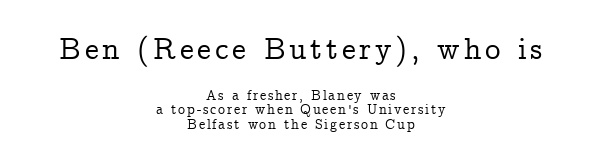
{"serif": "yes", "italic": "no", "width": "normal", "stroke_contrast": "low", "x_height": "medium", "monospaced": "no", "underline": "no", "align": "center", "line_spacing": "tight", "line_spacing_ratio": 1.03, "larger_block": "first", "size_ratio": 2.21, "glyph_px": 31}
